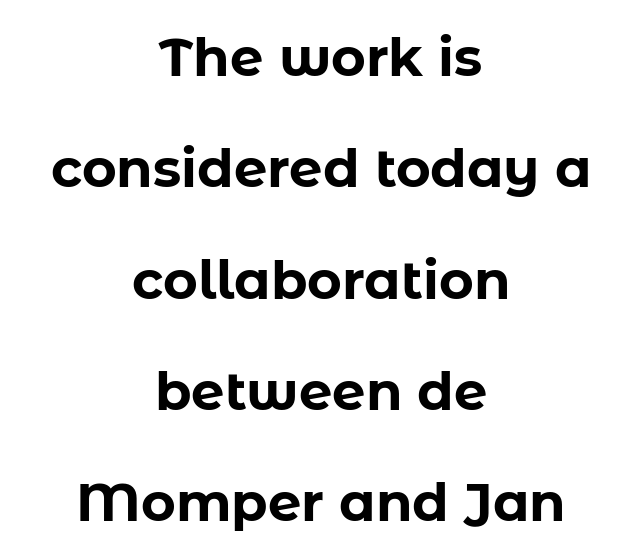
Nope, no serifs anywhere on these letters. Does the leading feel generous? Absolutely, it's lavish. This is the regular roman posture of the typeface. The paragraph has two soft edges and a firm central axis. How heavy is the stroke? Heavy — this is a bold. Bare-footed words on every line.
